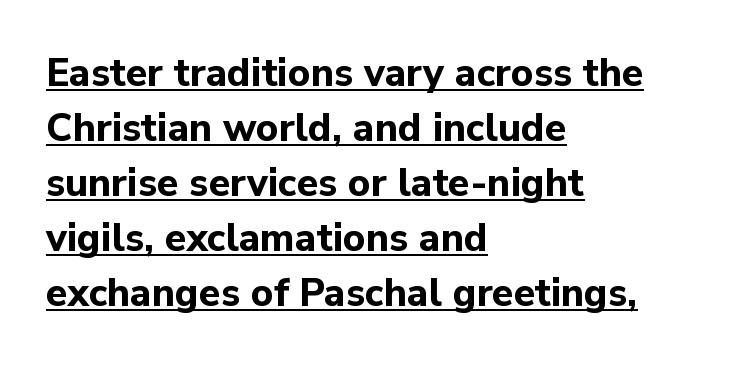
Q: Is the text bold? A: Yes.
Q: Is the text italic (slanted)? A: No, it is upright.
Q: Is the typeface a serif or a sans-serif typeface? A: Sans-serif.
Q: Is the text underlined? A: Yes.
Q: How is the paragraph aligned? A: Left-aligned.
Q: Is the spacing between letters normal or unusually wide? A: Normal.
Q: Is the spacing between lines tight, normal or loose? A: Normal.
Q: Width (condensed, normal, or wide)? A: Normal.
Q: Stroke contrast? A: Low.
Q: x-height? A: Medium.
Q: Monospaced? A: No.
